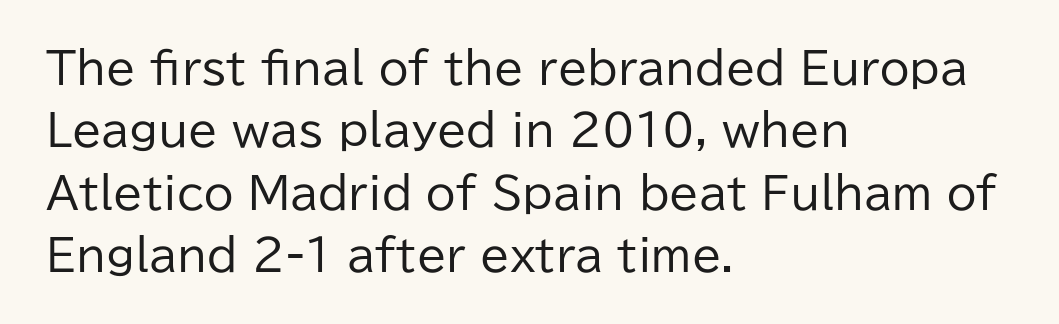
{"serif": "no", "italic": "no", "bold": "no", "weight": "regular", "width": "normal", "stroke_contrast": "low", "x_height": "medium", "monospaced": "no", "underline": "no", "align": "left", "line_spacing": "normal", "line_spacing_ratio": 1.45, "letter_spacing": "normal", "letter_spacing_em": 0.0, "glyph_px": 43}
